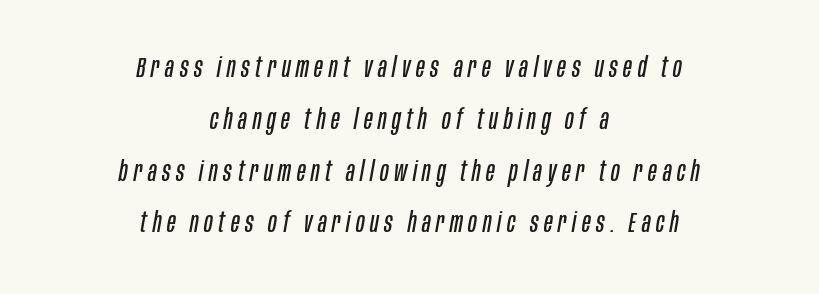
{"italic": "yes", "lean": "right", "slant_degrees": 10, "bold": "no", "weight": "regular", "width": "condensed", "stroke_contrast": "low", "x_height": "large", "monospaced": "no", "underline": "no", "align": "center", "line_spacing_ratio": 1.85, "letter_spacing": "wide", "letter_spacing_em": 0.2, "glyph_px": 28}
